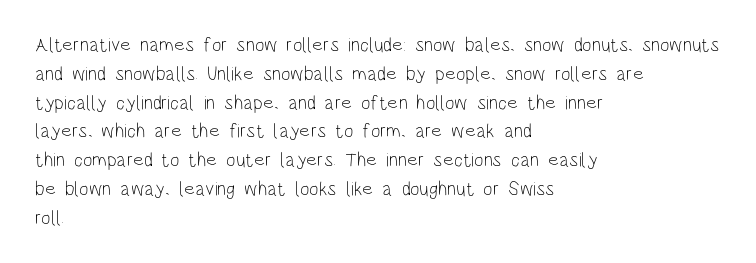
Q: Is the text bold? A: No.
Q: Is the text italic (slanted)? A: No, it is upright.
Q: Is the text underlined? A: No.
Q: How is the paragraph aligned? A: Left-aligned.
Q: Is the spacing between letters normal or unusually wide? A: Normal.
Q: Is the spacing between lines tight, normal or loose? A: Normal.
